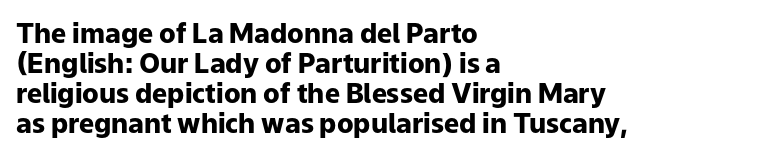
{"italic": "no", "bold": "yes", "underline": "no", "align": "left", "line_spacing": "tight", "line_spacing_ratio": 1.11, "letter_spacing": "normal", "letter_spacing_em": 0.0, "glyph_px": 27}
